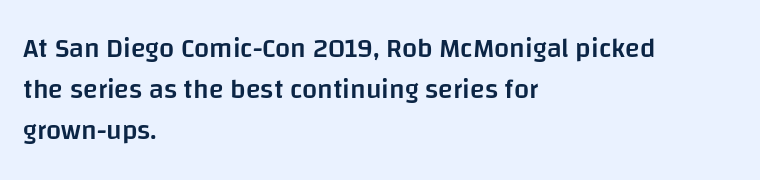
{"italic": "no", "bold": "semi", "underline": "no", "align": "left", "line_spacing": "normal", "line_spacing_ratio": 1.52, "letter_spacing": "normal", "letter_spacing_em": 0.0, "glyph_px": 27}
